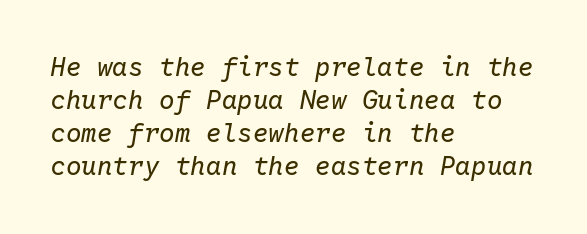
Line beginnings align vertically; line endings do not. Honestly, there is no underline to notice here at all. Caption: standard tracking, unaltered. The rendering uses a moderate line-height, typical for paragraphs.
